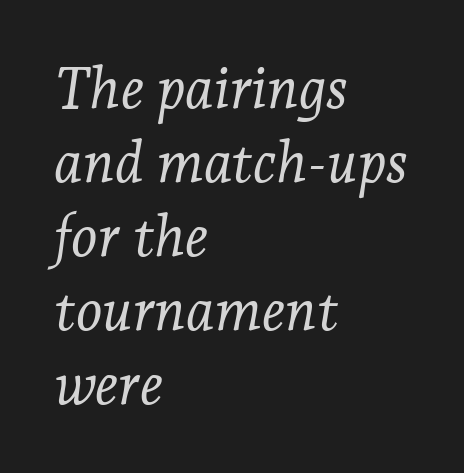
{"serif": "yes", "italic": "yes", "lean": "right", "slant_degrees": 7, "bold": "no", "weight": "light", "width": "normal", "stroke_contrast": "low", "x_height": "medium", "monospaced": "no", "underline": "no", "align": "left", "line_spacing": "normal", "line_spacing_ratio": 1.3, "letter_spacing": "normal", "letter_spacing_em": 0.0, "glyph_px": 57}
